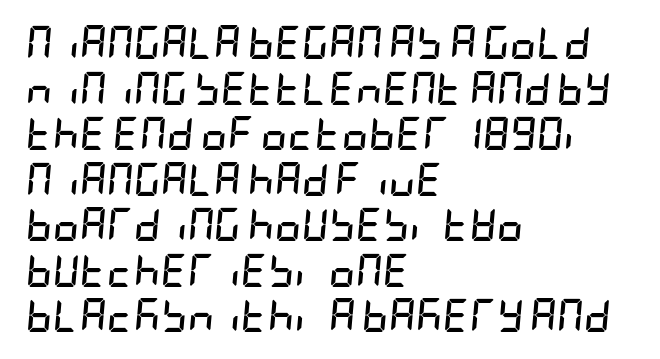
{"italic": "yes", "lean": "right", "slant_degrees": 5, "bold": "yes", "weight": "semibold", "width": "condensed", "stroke_contrast": "low", "x_height": "large", "underline": "no", "align": "left", "line_spacing": "normal", "line_spacing_ratio": 1.38, "letter_spacing": "normal", "letter_spacing_em": 0.0, "glyph_px": 33}
